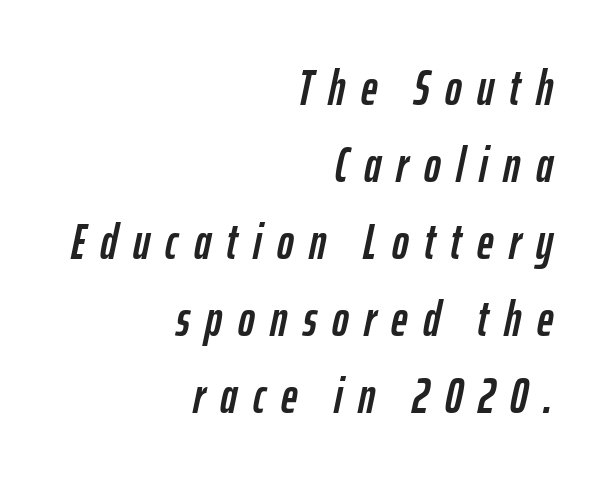
The image shows 50 px condensed type, italic (leaning right); set right-aligned, normal line spacing (1.54x), unusually wide letter spacing (+0.31 em), not underlined; low stroke contrast and a medium x-height.
